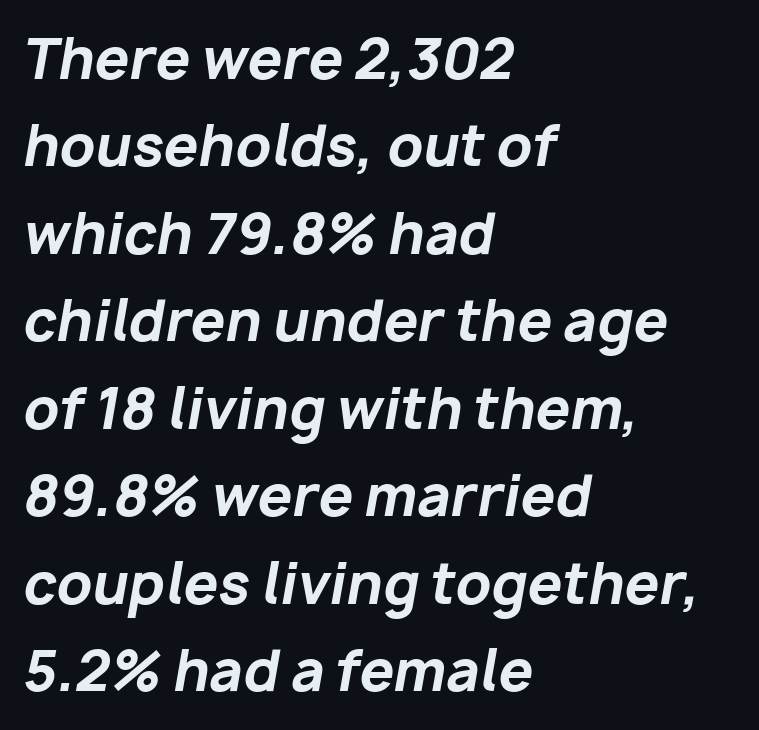
The image shows 55 px bold type, italic (leaning right); set left-aligned, normal line spacing (1.59x), normal letter spacing, not underlined; low stroke contrast and a medium x-height.
